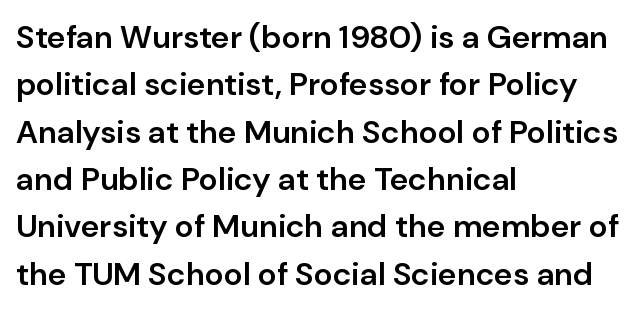
The image shows 32 px semibold sans-serif type, upright; set left-aligned, normal line spacing (1.48x), normal letter spacing, not underlined; low stroke contrast and a medium x-height.
